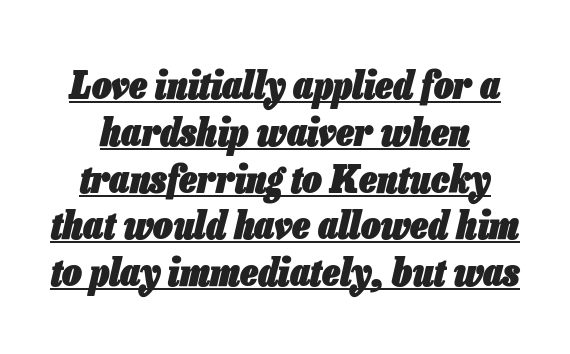
The image shows 39 px heavy, condensed type, italic (leaning right); set line spacing 1.2x, normal letter spacing, underlined; low stroke contrast and a medium x-height.
